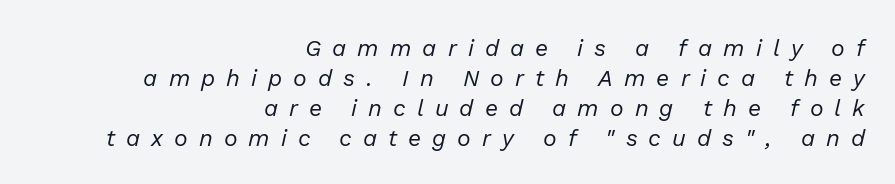
{"italic": "yes", "lean": "right", "slant_degrees": 13, "bold": "no", "underline": "no", "align": "right", "line_spacing": "normal", "line_spacing_ratio": 1.3, "letter_spacing": "wide", "letter_spacing_em": 0.48, "glyph_px": 23}
